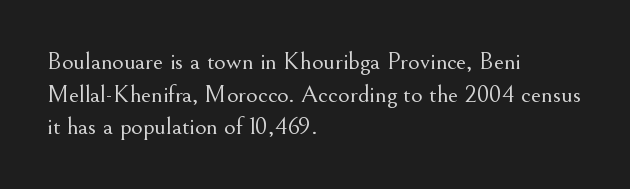
The image shows 25 px text type, upright; set left-aligned, normal line spacing (1.31x), normal letter spacing, not underlined.
